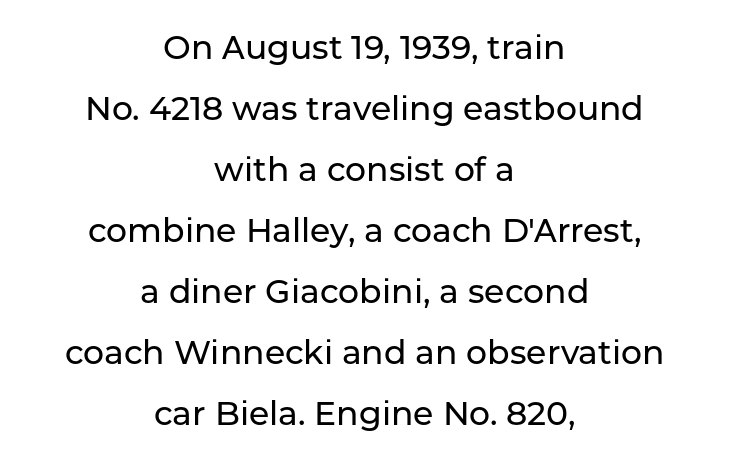
Q: Is the text italic (slanted)? A: No, it is upright.
Q: Is the typeface a serif or a sans-serif typeface? A: Sans-serif.
Q: Is the text underlined? A: No.
Q: How is the paragraph aligned? A: Centered.
Q: Is the spacing between letters normal or unusually wide? A: Normal.
Q: Width (condensed, normal, or wide)? A: Normal.
Q: Stroke contrast? A: Low.
Q: x-height? A: Medium.
Q: Monospaced? A: No.
